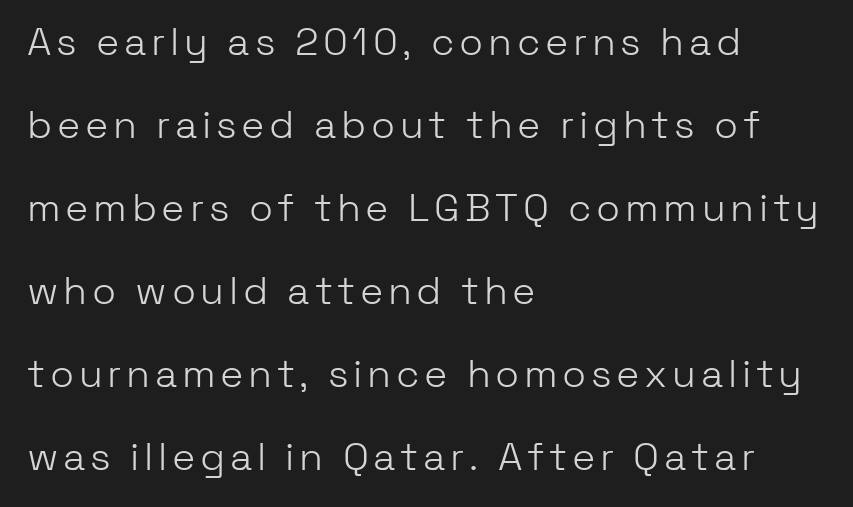
Q: Is the text bold? A: No.
Q: Is the text italic (slanted)? A: No, it is upright.
Q: Is the typeface a serif or a sans-serif typeface? A: Sans-serif.
Q: Is the text underlined? A: No.
Q: How is the paragraph aligned? A: Left-aligned.
Q: Is the spacing between lines tight, normal or loose? A: Loose.
Q: Width (condensed, normal, or wide)? A: Normal.
Q: Stroke contrast? A: Low.
Q: x-height? A: Medium.
Q: Monospaced? A: No.
